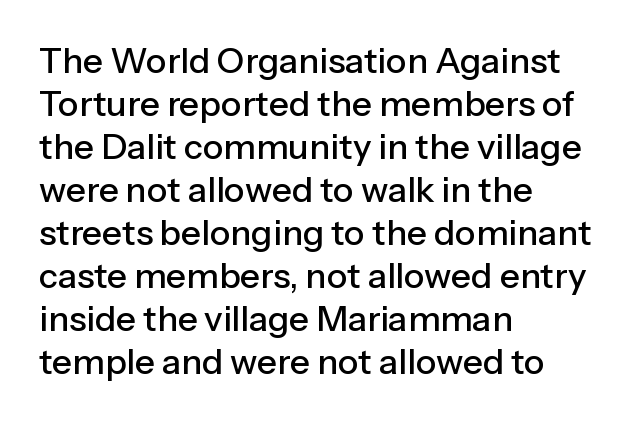
The passage shown is not underscored anywhere. Letter spacing: default. This rendering employs a face without finishing strokes, i.e., a sans-serif. Casual observation: everything's shoved over to the left. Every character sits straight up, as roman type does. Spacing verdict: proportional, widths tailored to each character.
